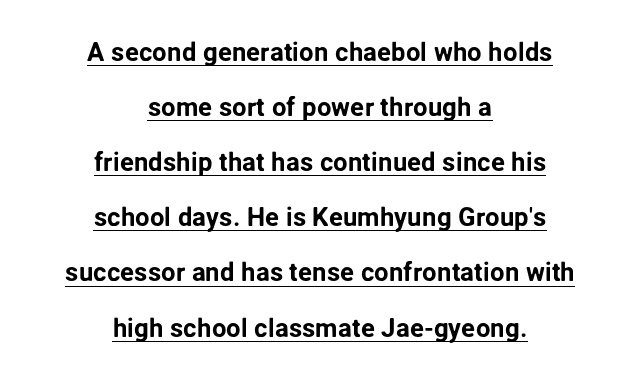
The passage shown has conventional tracking throughout. Notice how the passage keeps no hard edge, just a central spine. The letters stand straight up with perfectly vertical stems. The vertical gap from one line to the next is large. In designer terms, the underline attribute is active on this setting.
